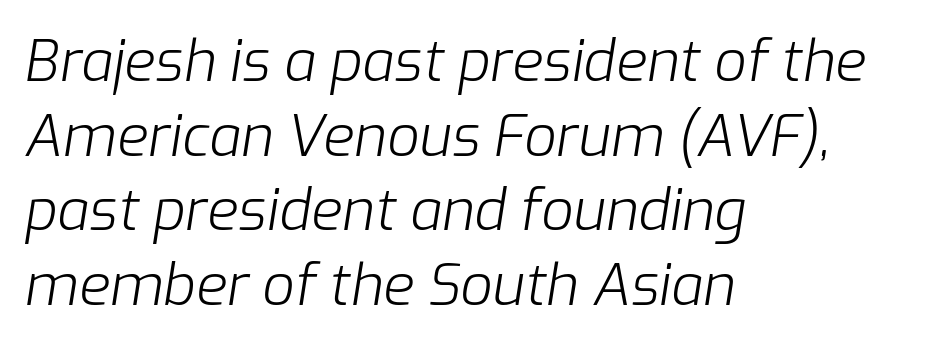
The rag falls on the right side of this text block. A typesetter would call this zero additional tracking. Do the characters align in a grid? No, the font is proportional. Is the stroke heavy? The answer is a plain regular-or-lighter. Notice how the stems are inclined rather than vertical — that's the hallmark of italics. Quick note: interline space is typical.
